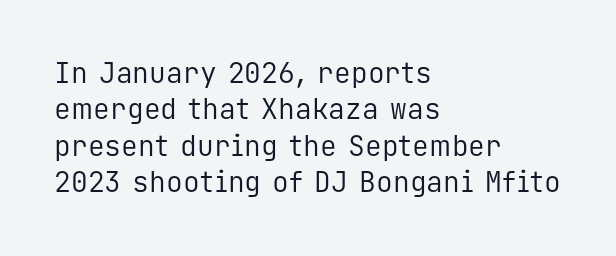
Is there much room between lines? A standard amount, neither cramped nor airy. Inter-character spacing is left at the font's built-in metrics. Plain, unruled lines of type. Weight: regular or lighter. The lines in this sample share a left origin and differ only in where they stop.
